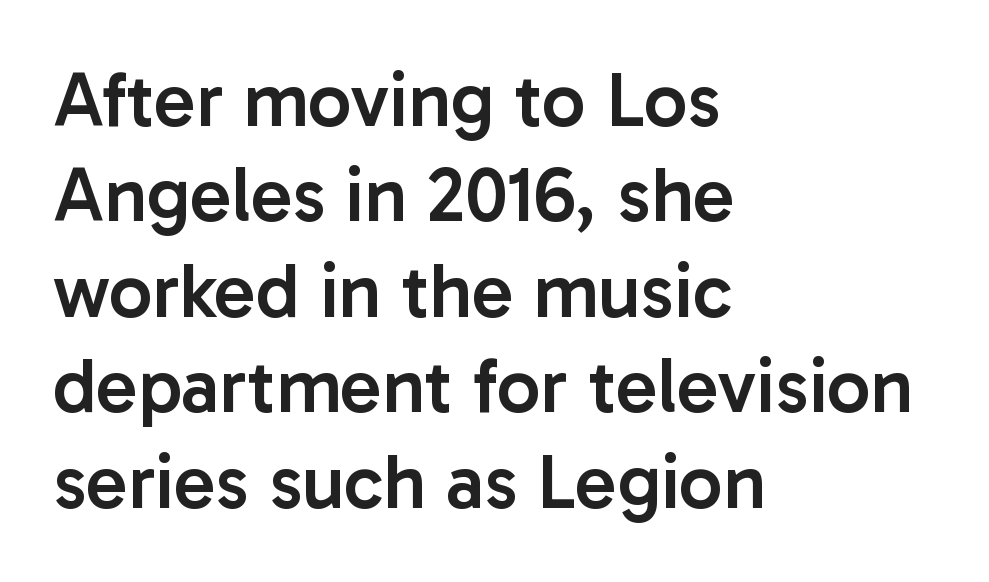
Q: Is the text bold? A: Semi-bold.
Q: Is the text italic (slanted)? A: No, it is upright.
Q: Is the typeface a serif or a sans-serif typeface? A: Sans-serif.
Q: Is the text underlined? A: No.
Q: How is the paragraph aligned? A: Left-aligned.
Q: Is the spacing between letters normal or unusually wide? A: Normal.
Q: Width (condensed, normal, or wide)? A: Normal.
Q: Stroke contrast? A: Low.
Q: x-height? A: Medium.
Q: Monospaced? A: No.
